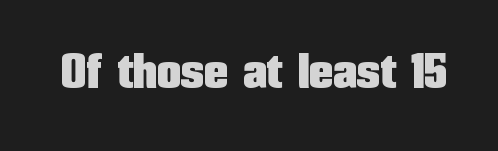
{"serif": "no", "italic": "no", "width": "condensed", "stroke_contrast": "low", "x_height": "medium", "monospaced": "no", "underline": "no", "letter_spacing": "normal", "letter_spacing_em": 0.0, "glyph_px": 48}
